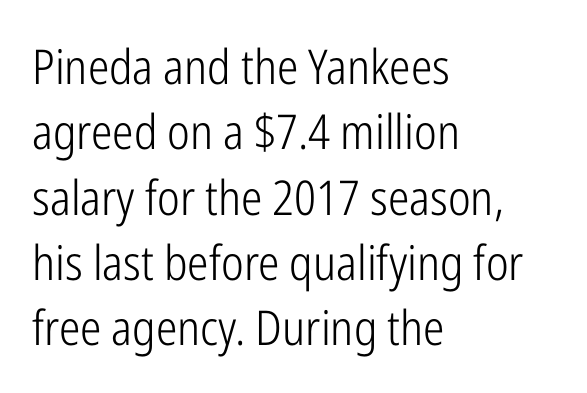
No italicization has been applied; the sample stays upright. The face used here is a sans, in the tradition of grotesques and geometrics. Stems here are at most as thick as an everyday book face. Regular leading. The foot of each line stays bare and open.
